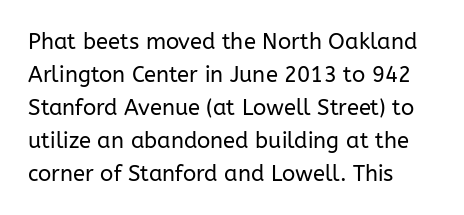
The image shows 22 px text type, upright; set left-aligned, normal line spacing (1.5x), normal letter spacing, not underlined.
